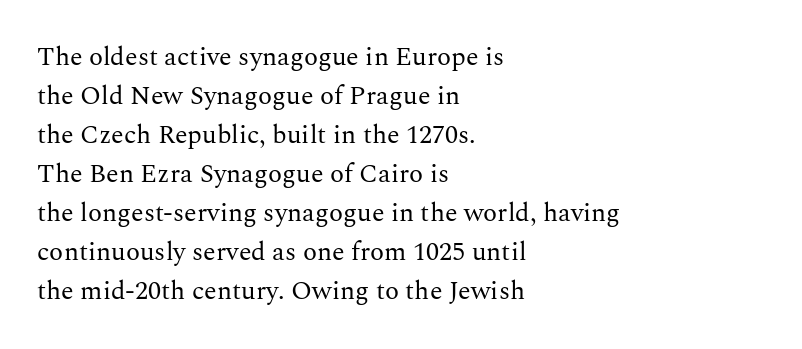
Each new line begins a customary step beneath the previous one. Students, note that the glyphs here touch the page at normal intervals. Letters rest on an invisible, unmarked baseline. Posture: upright roman.
